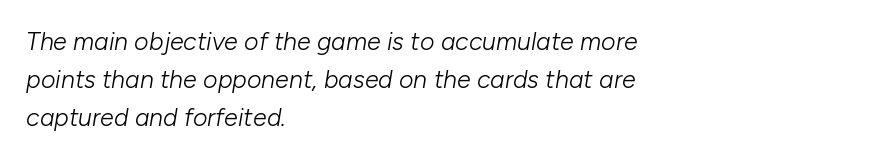
Students, note that the glyphs here touch the page at normal intervals. Stem width sits at or under what a default text font uses. If you drew a ruler down the left edge, every line would touch it. The lines sit at an ordinary, default distance from one another.
